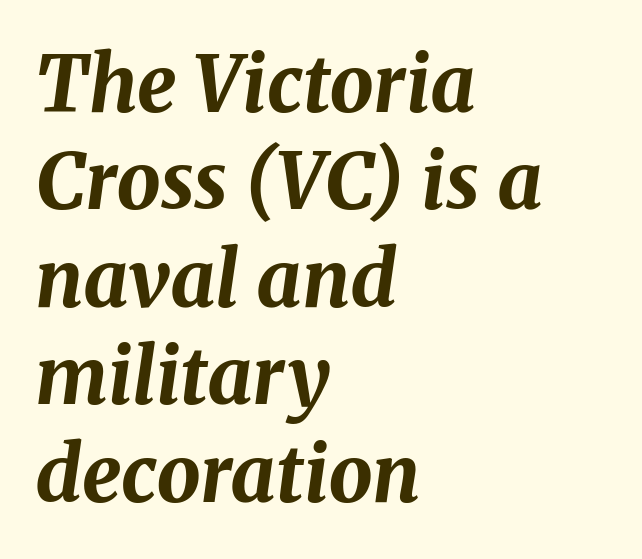
{"italic": "yes", "lean": "right", "slant_degrees": 8, "bold": "yes", "weight": "bold", "width": "normal", "stroke_contrast": "medium", "x_height": "medium", "monospaced": "no", "underline": "no", "align": "left", "line_spacing": "normal", "line_spacing_ratio": 1.25, "letter_spacing": "normal", "letter_spacing_em": 0.0, "glyph_px": 78}
